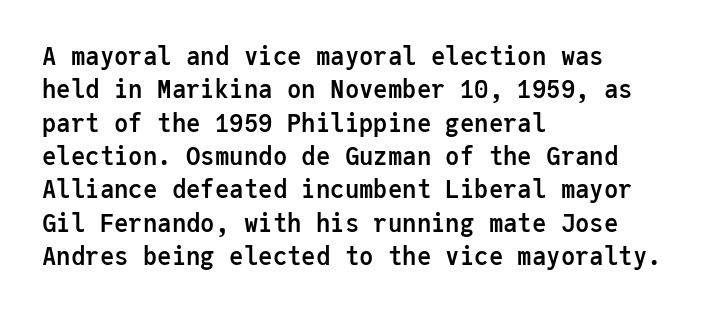
The image shows 24 px bold type, upright; set left-aligned, normal line spacing (1.39x), normal letter spacing, not underlined.
